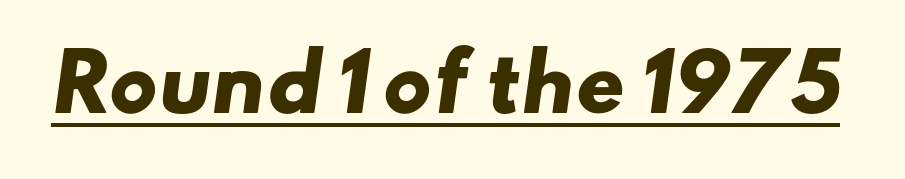
I'd describe the lettering as bold — thick and assertive. How are the letters spaced? Ordinarily, with no added tracking. The passage shown is typeset with a sans-serif family. Spacing verdict: proportional, widths tailored to each character. Is there an underline? Yes — a line sits under the letters.
